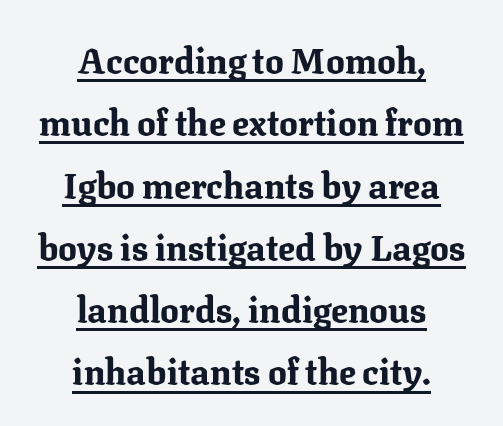
Q: Is the text bold? A: Yes.
Q: Is the text italic (slanted)? A: No, it is upright.
Q: Is the typeface a serif or a sans-serif typeface? A: Serif.
Q: Is the text underlined? A: Yes.
Q: How is the paragraph aligned? A: Centered.
Q: Is the spacing between letters normal or unusually wide? A: Normal.
Q: Width (condensed, normal, or wide)? A: Normal.
Q: Stroke contrast? A: Medium.
Q: x-height? A: Medium.
Q: Monospaced? A: No.
